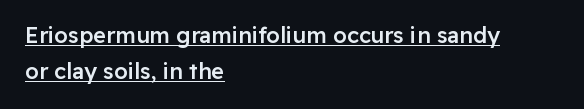
Q: Is the text bold? A: Semi-bold.
Q: Is the text italic (slanted)? A: No, it is upright.
Q: Is the text underlined? A: Yes.
Q: How is the paragraph aligned? A: Left-aligned.
Q: Is the spacing between letters normal or unusually wide? A: Normal.
Q: Is the spacing between lines tight, normal or loose? A: Normal.
